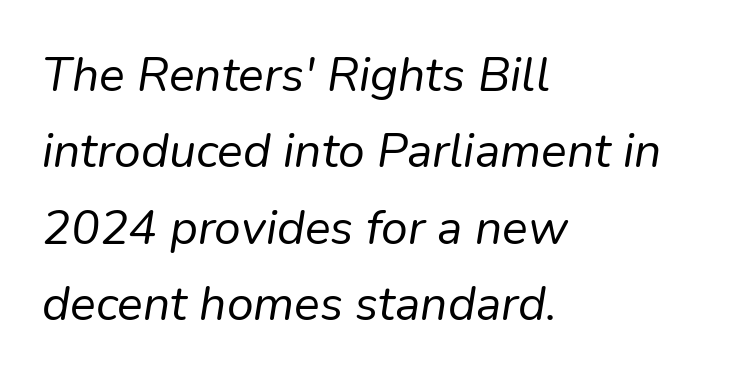
The image shows 48 px regular-weight type, italic (leaning right); set left-aligned, normal line spacing (1.59x), normal letter spacing, not underlined; low stroke contrast and a medium x-height.
